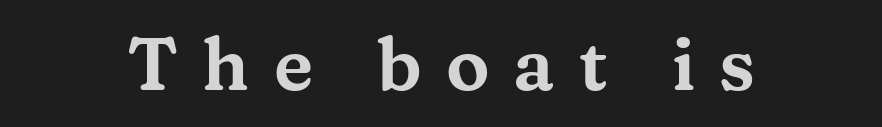
Q: Is the text italic (slanted)? A: No, it is upright.
Q: Is the typeface a serif or a sans-serif typeface? A: Serif.
Q: Is the text underlined? A: No.
Q: How is the paragraph aligned? A: Centered.
Q: Is the spacing between letters normal or unusually wide? A: Unusually wide.
Q: Width (condensed, normal, or wide)? A: Wide.
Q: Stroke contrast? A: Medium.
Q: x-height? A: Medium.
Q: Monospaced? A: No.
